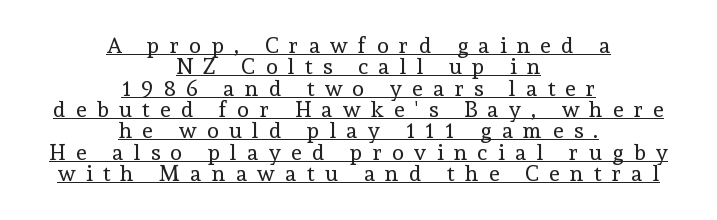
{"italic": "no", "bold": "no", "underline": "yes", "align": "center", "line_spacing": "tight", "line_spacing_ratio": 0.97, "letter_spacing": "wide", "letter_spacing_em": 0.47, "glyph_px": 22}
